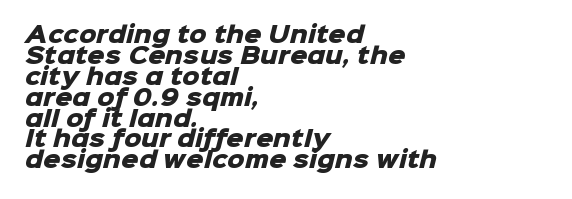
The image shows 22 px bold type; set left-aligned, tight line spacing (0.95x), normal letter spacing, not underlined.
